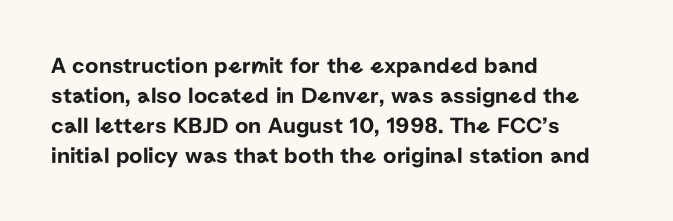
The image shows 23 px text type, upright; set left-aligned, normal line spacing (1.31x), normal letter spacing, not underlined.
